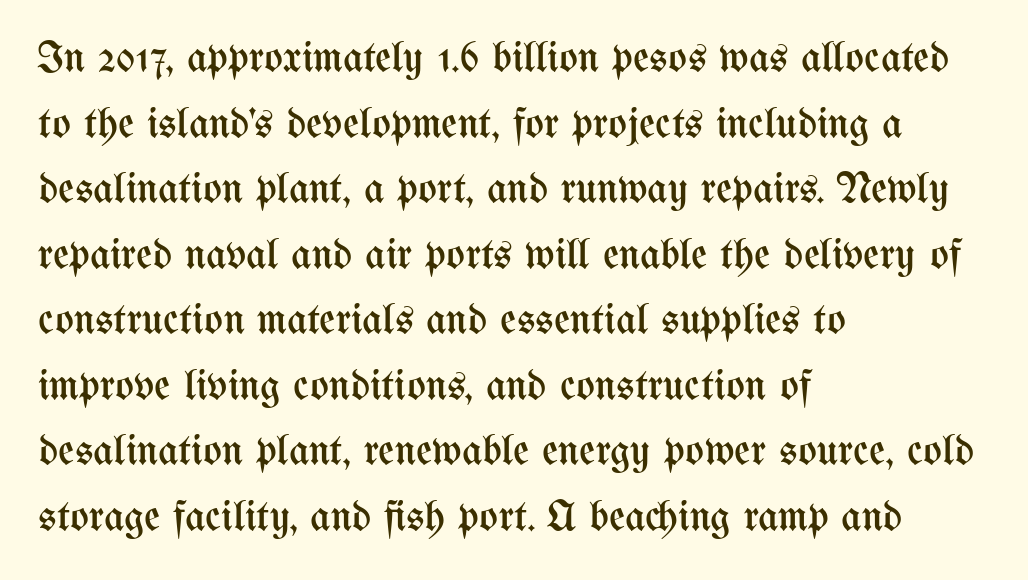
The letters stand upright; this is a roman face. The typesetter chose a ragged-right arrangement here. Descender tails drop into unmarked territory. Quick note: interline space is typical. What stands out about the letter spacing? Nothing — it is the standard amount.
